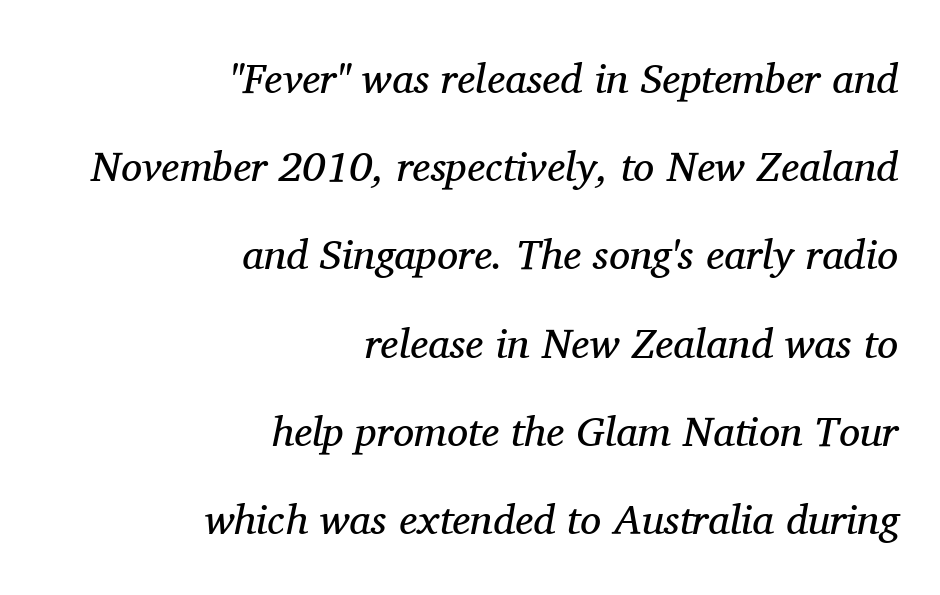
The image shows 42 px regular-weight serif type, italic (leaning right); set right-aligned, loose line spacing (2.1x), normal letter spacing, not underlined; medium stroke contrast and a medium x-height.
